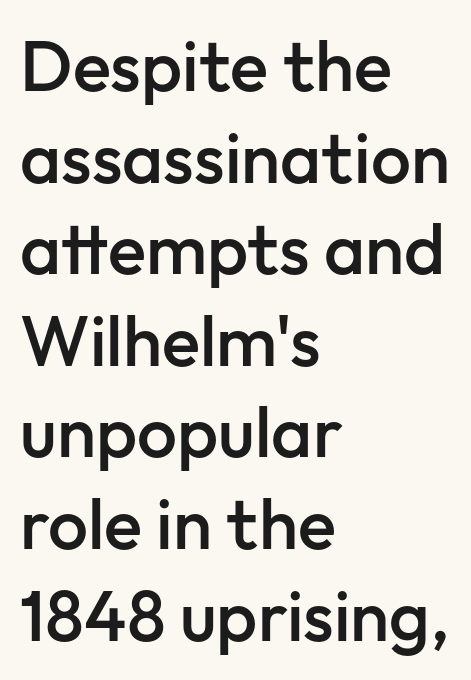
{"serif": "no", "italic": "no", "bold": "semi", "weight": "semibold", "width": "normal", "stroke_contrast": "low", "x_height": "medium", "monospaced": "no", "underline": "no", "align": "left", "line_spacing": "normal", "line_spacing_ratio": 1.29, "letter_spacing": "normal", "letter_spacing_em": 0.0, "glyph_px": 71}
